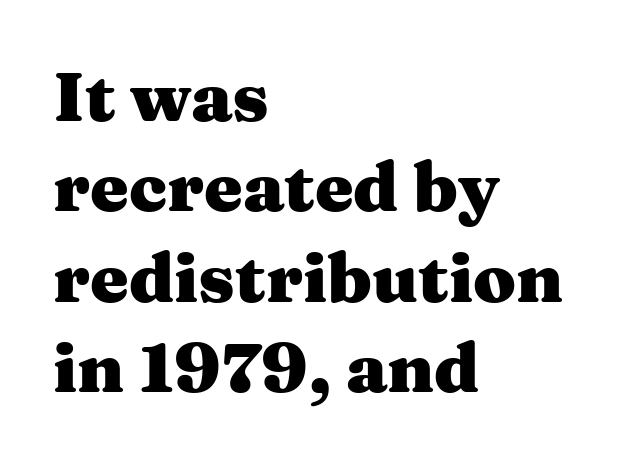
Q: Is the text bold? A: Yes.
Q: Is the text italic (slanted)? A: No, it is upright.
Q: Is the typeface a serif or a sans-serif typeface? A: Serif.
Q: Is the text underlined? A: No.
Q: How is the paragraph aligned? A: Left-aligned.
Q: Is the spacing between letters normal or unusually wide? A: Normal.
Q: Is the spacing between lines tight, normal or loose? A: Normal.
Q: Width (condensed, normal, or wide)? A: Wide.
Q: Stroke contrast? A: Medium.
Q: x-height? A: Medium.
Q: Monospaced? A: No.
